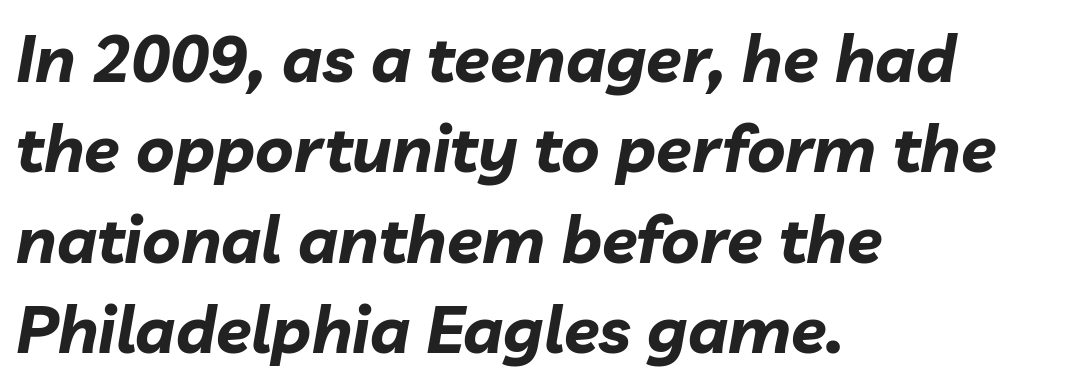
Varying glyph widths throughout — classic text-font behaviour. What weight is shown? A full bold with thick strokes. Students, observe: this is what conventionally led text looks like. Quick note: underline off. This sample uses plain, unmodified letter spacing.
